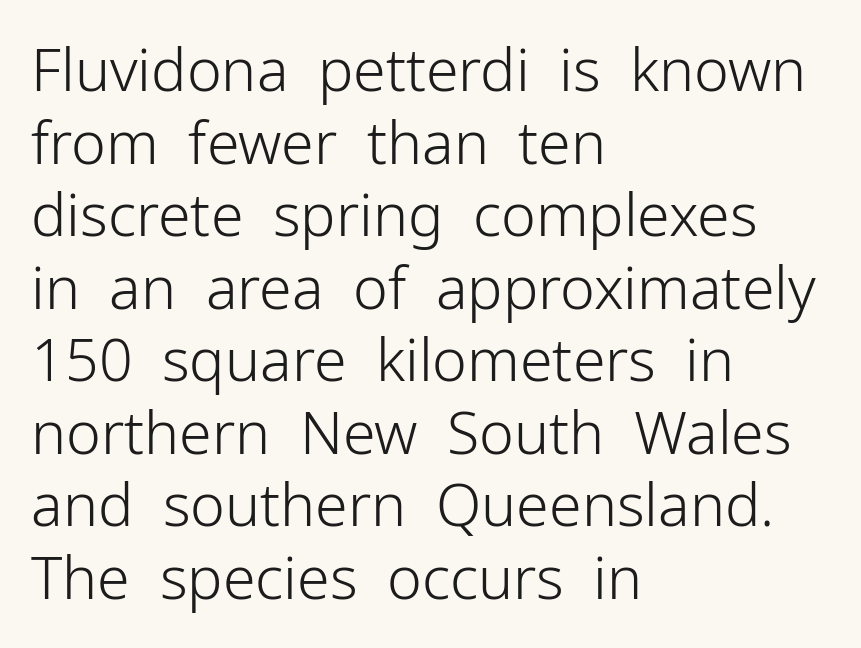
The area under the type is left untouched. Here the glyphs are tracked normally, forming tight word shapes. The rendering shows plain stroke endings on the letterforms — a sans-serif design. The compositor pushed each line to the left boundary. You could not count columns in this text — the font is proportionally spaced. Each stroke keeps to a modest, everyday thickness or less.
